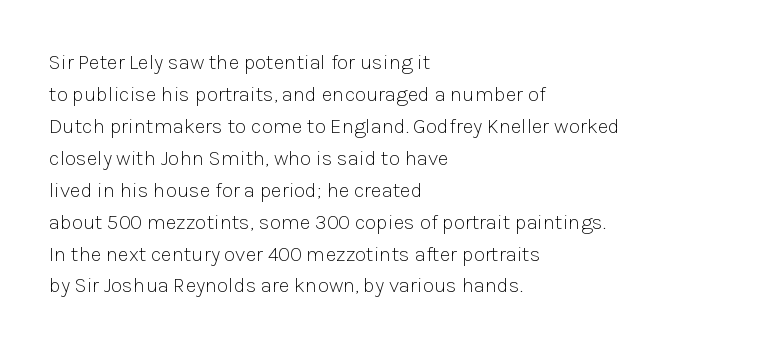
Q: Is the text bold? A: No.
Q: Is the text italic (slanted)? A: No, it is upright.
Q: Is the text underlined? A: No.
Q: How is the paragraph aligned? A: Left-aligned.
Q: Is the spacing between letters normal or unusually wide? A: Normal.
Q: Is the spacing between lines tight, normal or loose? A: Normal.
